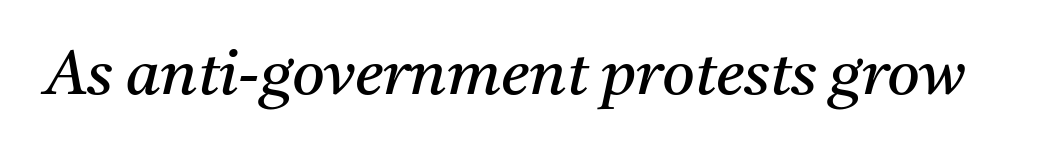
{"serif": "yes", "italic": "yes", "lean": "right", "slant_degrees": 11, "bold": "no", "weight": "regular", "width": "normal", "stroke_contrast": "medium", "x_height": "medium", "monospaced": "no", "underline": "no", "letter_spacing": "normal", "letter_spacing_em": 0.0, "glyph_px": 63}
